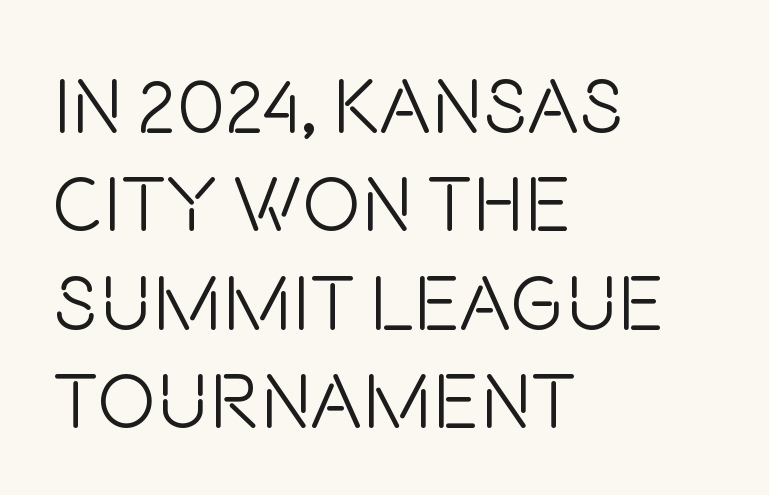
Descender tails drop into unmarked territory. The rendering shows plain stroke endings on the letterforms — a sans-serif design. One glance says typical: line gaps are just what's usual. The rendering keeps characters at their native spacing. The compositor pushed each line to the left boundary. No extra ink here — the face is not bold.
